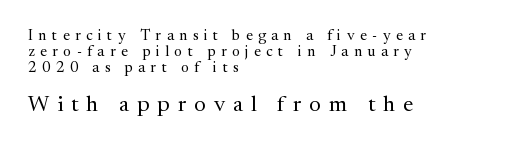
The image shows 22 px text type, upright; set left-aligned, tight line spacing (1.08x), unusually wide letter spacing (+0.36 em), not underlined; the second (bottom) block is 1.47x larger.
